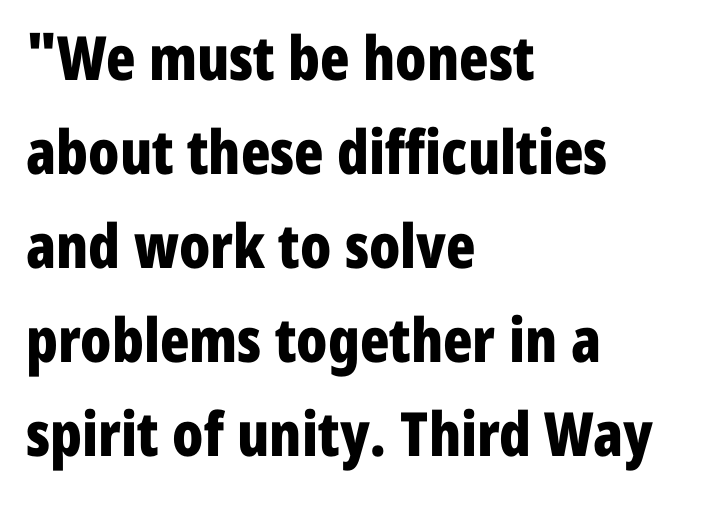
Q: Is the text bold? A: Yes.
Q: Is the text italic (slanted)? A: No, it is upright.
Q: Is the typeface a serif or a sans-serif typeface? A: Sans-serif.
Q: Is the text underlined? A: No.
Q: How is the paragraph aligned? A: Left-aligned.
Q: Is the spacing between letters normal or unusually wide? A: Normal.
Q: Is the spacing between lines tight, normal or loose? A: Normal.
Q: Width (condensed, normal, or wide)? A: Condensed.
Q: Stroke contrast? A: Low.
Q: x-height? A: Medium.
Q: Monospaced? A: No.
